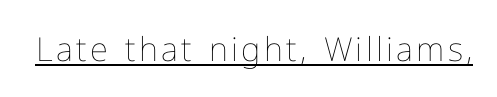
{"italic": "no", "bold": "no", "weight": "thin", "width": "normal", "stroke_contrast": "low", "x_height": "medium", "monospaced": "no", "underline": "yes", "glyph_px": 33}
